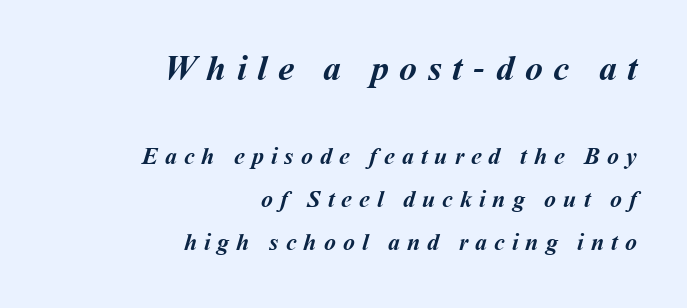
The image shows 36 px semibold type; set right-aligned, line spacing 1.8x, unusually wide letter spacing (+0.29 em), not underlined; the first (top) block is 1.5x larger; medium stroke contrast and a medium x-height.
